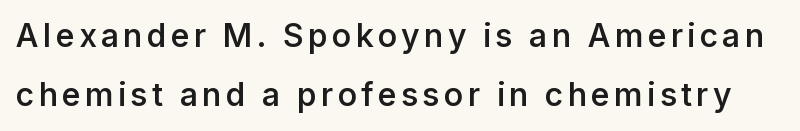
Q: Is the text bold? A: Semi-bold.
Q: Is the text italic (slanted)? A: No, it is upright.
Q: Is the typeface a serif or a sans-serif typeface? A: Sans-serif.
Q: Is the text underlined? A: No.
Q: Width (condensed, normal, or wide)? A: Normal.
Q: Stroke contrast? A: Low.
Q: x-height? A: Medium.
Q: Monospaced? A: No.
